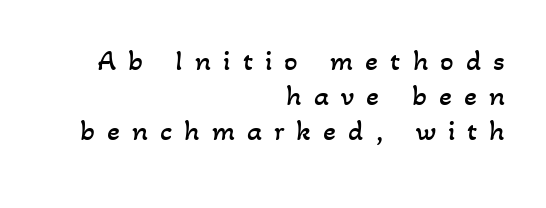
{"bold": "no", "weight": "regular", "width": "normal", "stroke_contrast": "low", "x_height": "small", "monospaced": "no", "underline": "no", "align": "right", "line_spacing_ratio": 1.17, "letter_spacing": "wide", "letter_spacing_em": 0.4, "glyph_px": 30}
